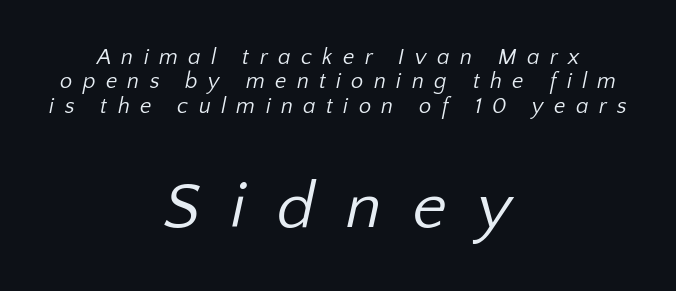
Q: Is the text bold? A: No.
Q: Is the typeface a serif or a sans-serif typeface? A: Sans-serif.
Q: Is the text underlined? A: No.
Q: How is the paragraph aligned? A: Centered.
Q: Is the spacing between letters normal or unusually wide? A: Unusually wide.
Q: Is the spacing between lines tight, normal or loose? A: Tight.
Q: Which block of text is set in a larger size, the first (top) or the second (bottom)? A: The second (bottom) one.
Q: Width (condensed, normal, or wide)? A: Normal.
Q: Stroke contrast? A: Low.
Q: x-height? A: Medium.
Q: Monospaced? A: No.
